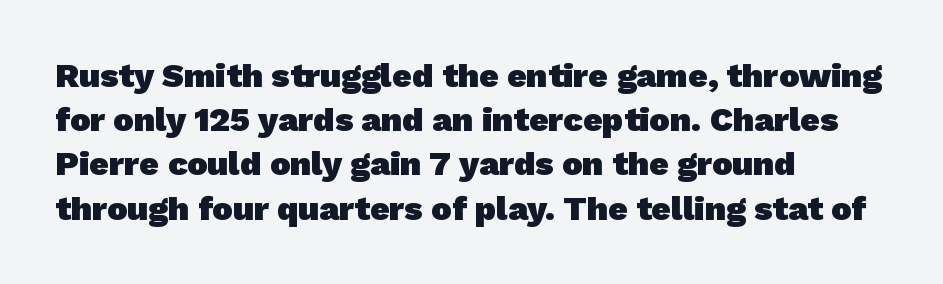
The baseline area is clear. Each letter keeps its own natural width here, so spacing adapts to shape. In terms of weight, the rendering is a true, heavy bold. The letters sit at their default tracking, neither squeezed nor spread.
